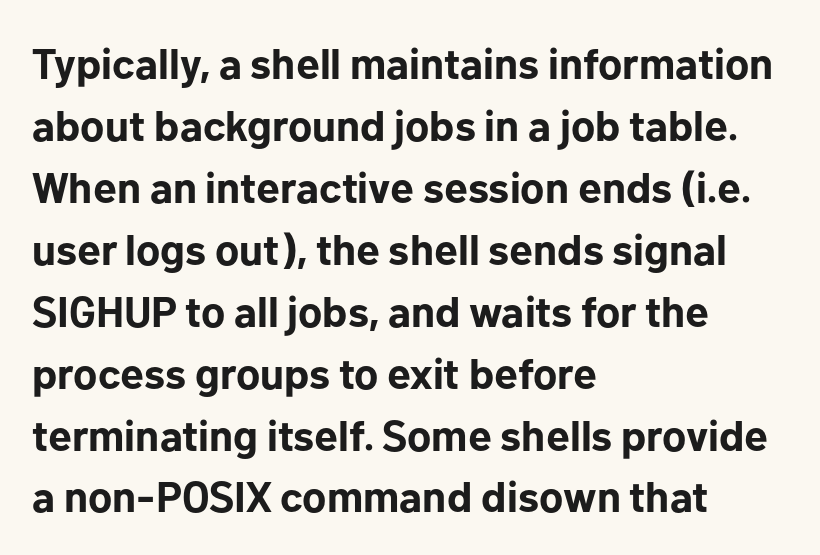
{"serif": "no", "italic": "no", "bold": "yes", "weight": "bold", "width": "normal", "stroke_contrast": "low", "x_height": "medium", "monospaced": "no", "underline": "no", "align": "left", "line_spacing": "normal", "line_spacing_ratio": 1.44, "letter_spacing": "normal", "letter_spacing_em": 0.0, "glyph_px": 43}
